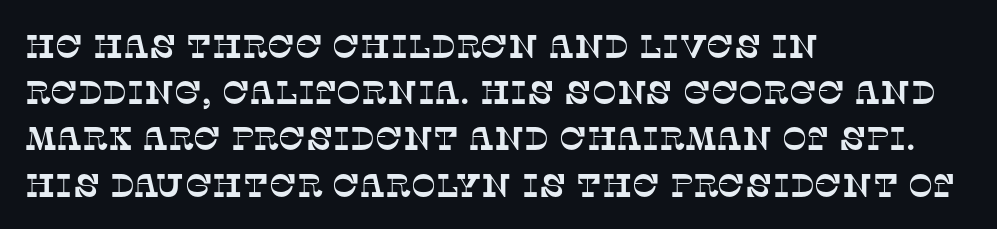
Short note: letters normally spaced. Is the block centered? No — it sits flush against the left margin. Underlining? Definitely not there. The passage shown stacks its lines at a standard gap. Regarding serifs, this sample has them.
